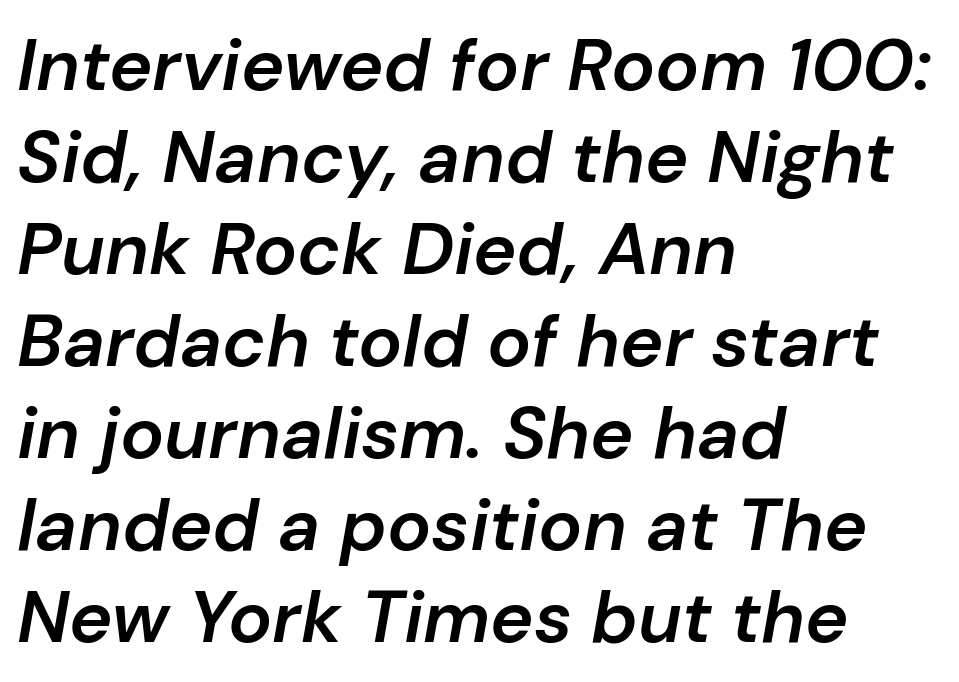
The image shows 73 px semibold type, italic (leaning right); set left-aligned, normal line spacing (1.26x), normal letter spacing, not underlined; low stroke contrast and a medium x-height.
